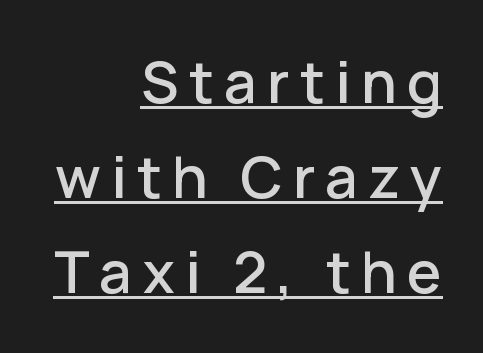
Q: Is the text italic (slanted)? A: No, it is upright.
Q: Is the typeface a serif or a sans-serif typeface? A: Sans-serif.
Q: Is the text underlined? A: Yes.
Q: How is the paragraph aligned? A: Right-aligned.
Q: Is the spacing between lines tight, normal or loose? A: Normal.
Q: Width (condensed, normal, or wide)? A: Normal.
Q: Stroke contrast? A: Low.
Q: x-height? A: Medium.
Q: Monospaced? A: No.
